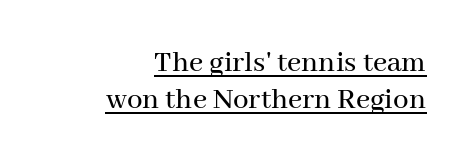
Q: Is the text italic (slanted)? A: No, it is upright.
Q: Is the typeface a serif or a sans-serif typeface? A: Serif.
Q: Is the text underlined? A: Yes.
Q: How is the paragraph aligned? A: Right-aligned.
Q: Is the spacing between letters normal or unusually wide? A: Normal.
Q: Width (condensed, normal, or wide)? A: Normal.
Q: Stroke contrast? A: Medium.
Q: x-height? A: Medium.
Q: Monospaced? A: No.
